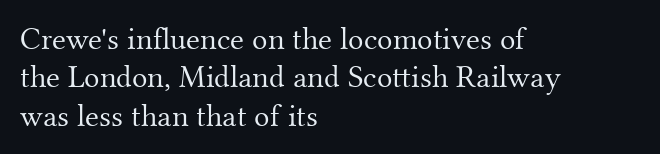
Q: Is the text bold? A: No.
Q: Is the text italic (slanted)? A: No, it is upright.
Q: Is the typeface a serif or a sans-serif typeface? A: Serif.
Q: Is the text underlined? A: No.
Q: How is the paragraph aligned? A: Left-aligned.
Q: Is the spacing between letters normal or unusually wide? A: Normal.
Q: Width (condensed, normal, or wide)? A: Normal.
Q: Stroke contrast? A: Medium.
Q: x-height? A: Small.
Q: Monospaced? A: No.
